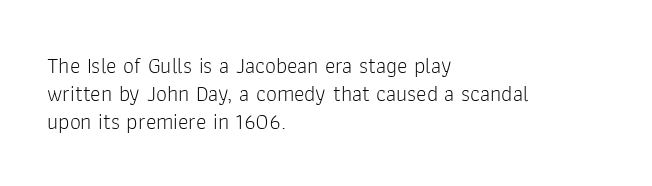
{"italic": "no", "bold": "no", "underline": "no", "align": "left", "line_spacing": "normal", "line_spacing_ratio": 1.27, "letter_spacing": "normal", "letter_spacing_em": 0.0, "glyph_px": 22}
